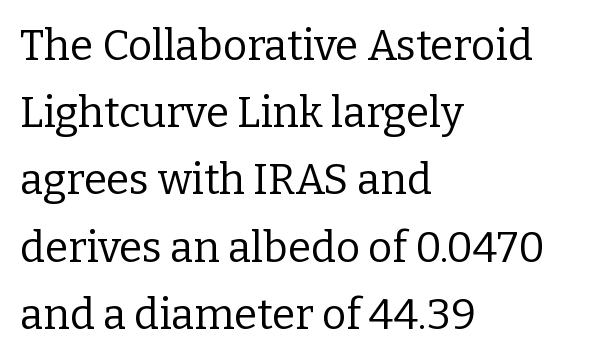
{"serif": "yes", "italic": "no", "bold": "no", "weight": "regular", "width": "normal", "stroke_contrast": "low", "x_height": "medium", "monospaced": "no", "underline": "no", "align": "left", "line_spacing": "normal", "line_spacing_ratio": 1.6, "letter_spacing": "normal", "letter_spacing_em": 0.0, "glyph_px": 42}
